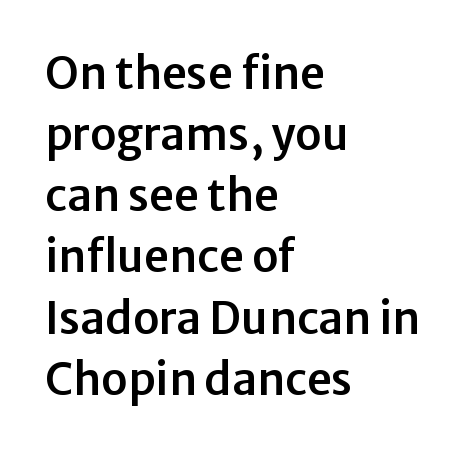
The image shows 44 px sans-serif type, upright; set left-aligned, normal line spacing (1.39x), normal letter spacing, not underlined; low stroke contrast and a medium x-height.
